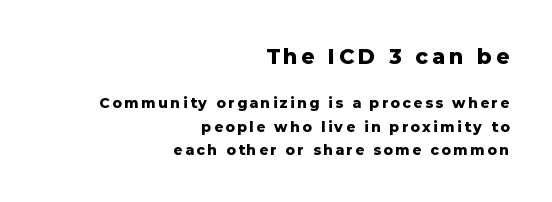
Q: Is the text bold? A: Yes.
Q: Is the text italic (slanted)? A: No, it is upright.
Q: Is the text underlined? A: No.
Q: How is the paragraph aligned? A: Right-aligned.
Q: Is the spacing between lines tight, normal or loose? A: Normal.
Q: Which block of text is set in a larger size, the first (top) or the second (bottom)? A: The first (top) one.
